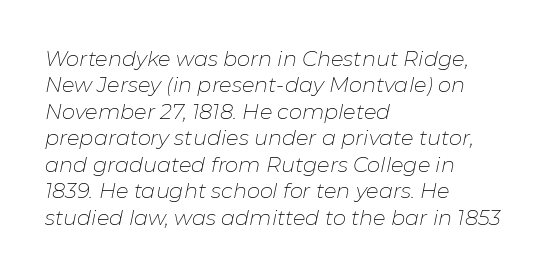
The image shows 21 px text type, italic (leaning right); set left-aligned, normal line spacing (1.26x), normal letter spacing, not underlined.
